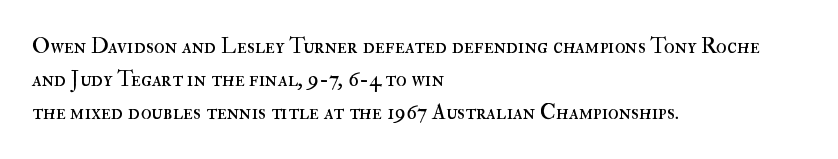
Tall strokes in this sample are plumb rather than angled. Weight: regular or lighter. Tracking value appears to be zero — textbook default spacing. The passage shown stacks its lines at a standard gap. The lines in this sample share a left origin and differ only in where they stop. Anything drawn beneath the words? Only blank space.
